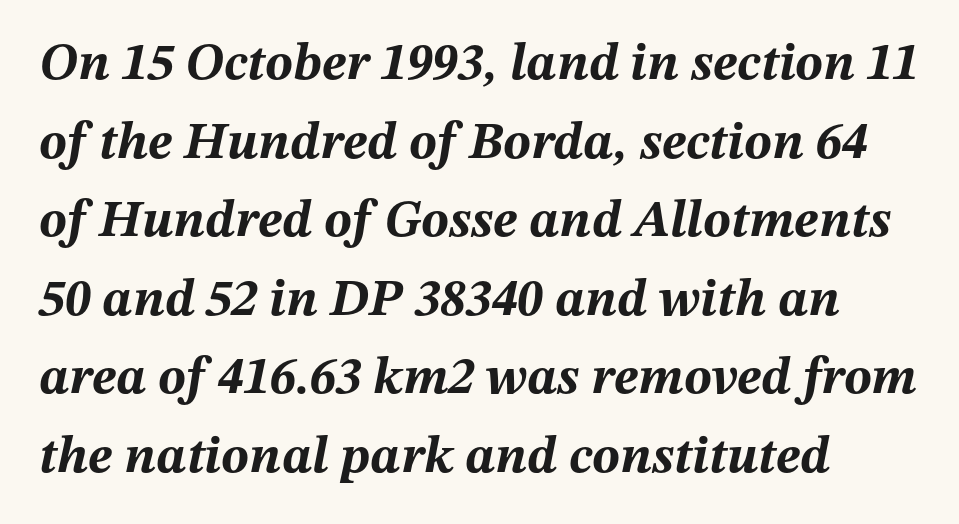
Teacher's note: observe the even left margin — that is flush-left alignment. The glyphs are unaccompanied by any horizontal stroke below them. You could not count columns in this text — the font is proportionally spaced. The typography opts for an oblique posture over an upright one.
